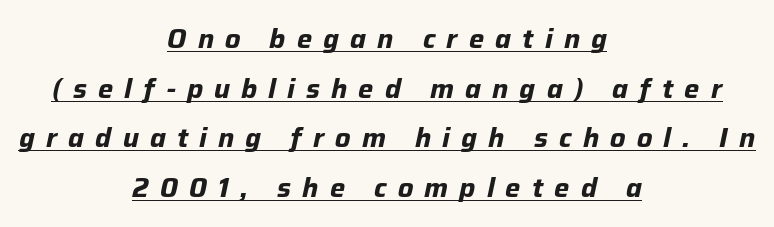
Italic: yes, the glyphs are oblique. Chunky letters — that's bold for sure. Honestly, the letter spacing is so wide it's the main thing you notice. Typeset on center — no edge is straight. Underlined type.
